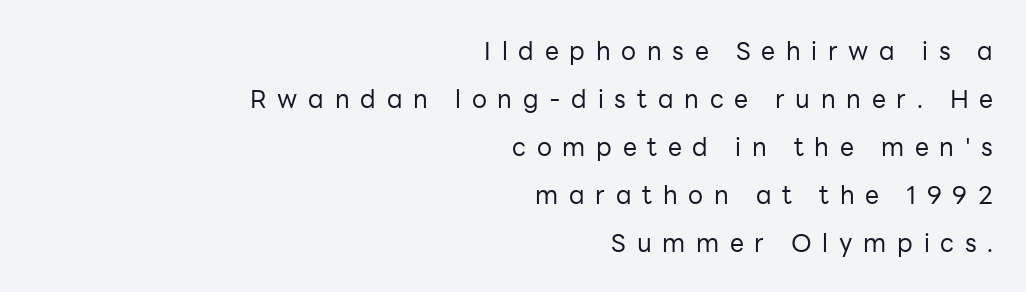
Q: Is the text bold? A: No.
Q: Is the text italic (slanted)? A: No, it is upright.
Q: Is the text underlined? A: No.
Q: How is the paragraph aligned? A: Right-aligned.
Q: Is the spacing between letters normal or unusually wide? A: Unusually wide.
Q: Is the spacing between lines tight, normal or loose? A: Loose.
